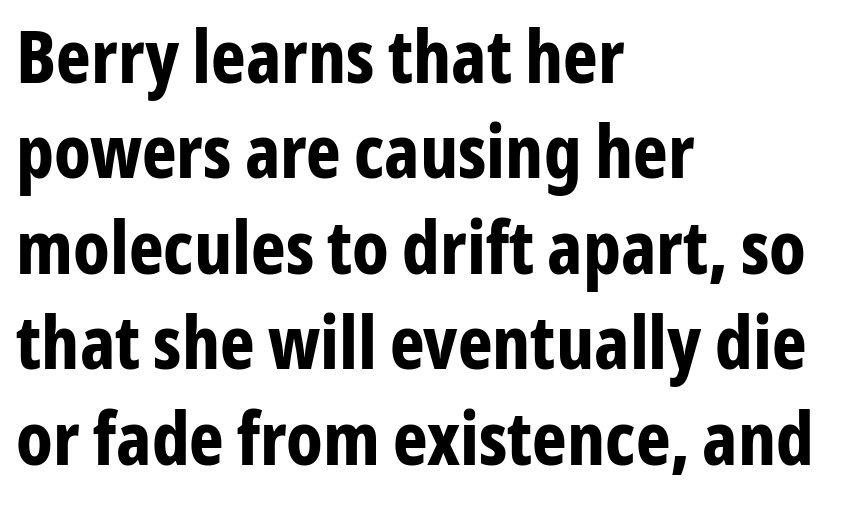
Anything drawn beneath the words? Only blank space. Check where the strokes stop: nothing finishes them off — pure sans. A typesetter would call this leading conventional body-copy spacing. Is the block centered? No — it sits flush against the left margin. The letters sit at their default tracking, neither squeezed nor spread. The specimen reads as upright at a glance.
